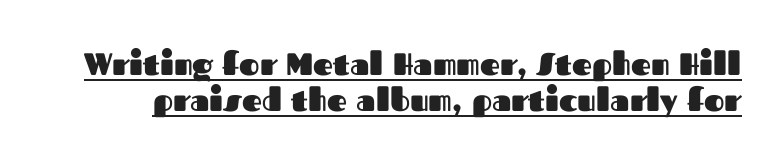
The image shows 31 px heavy sans-serif type, upright; set line spacing 1.17x, normal letter spacing, underlined; medium stroke contrast and a medium x-height.
